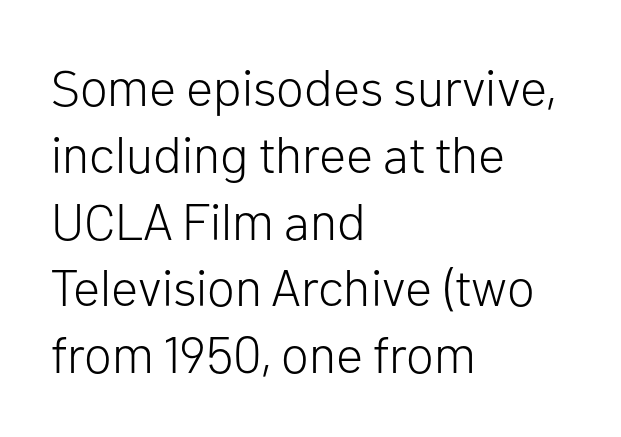
Q: Is the text bold? A: No.
Q: Is the text italic (slanted)? A: No, it is upright.
Q: Is the typeface a serif or a sans-serif typeface? A: Sans-serif.
Q: Is the text underlined? A: No.
Q: How is the paragraph aligned? A: Left-aligned.
Q: Is the spacing between letters normal or unusually wide? A: Normal.
Q: Is the spacing between lines tight, normal or loose? A: Normal.
Q: Width (condensed, normal, or wide)? A: Normal.
Q: Stroke contrast? A: Low.
Q: x-height? A: Medium.
Q: Monospaced? A: No.
